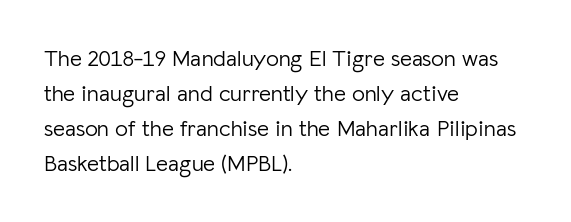
Weight: not bold — regular or lighter. The typesetter chose a ragged-right arrangement here. Each new line begins a customary step beneath the previous one. You could call the tracking neutral — neither tight nor loose. Only glyphs here, with clear space below each row. You can tell it's not italic because the verticals are truly vertical.
